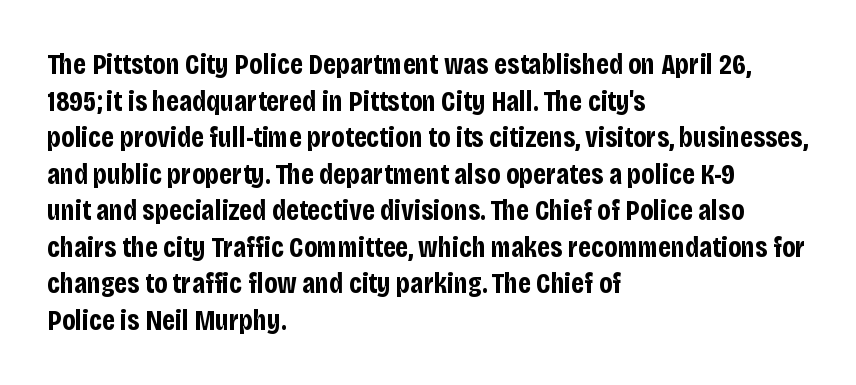
The image shows 29 px bold, condensed sans-serif type, upright; set left-aligned, normal line spacing (1.26x), normal letter spacing, not underlined; low stroke contrast and a large x-height.
